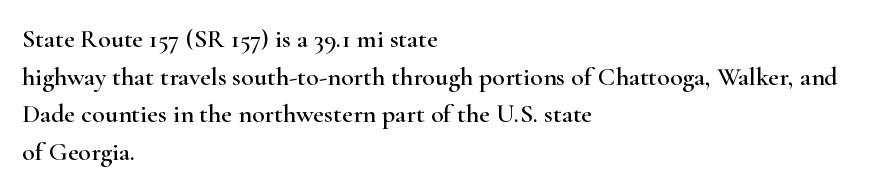
The image shows 26 px text type, upright; set left-aligned, normal line spacing (1.45x), normal letter spacing, not underlined.
